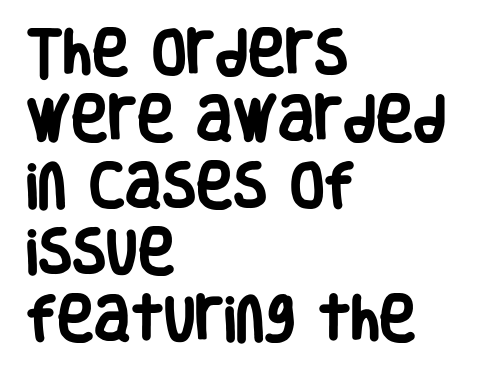
Q: Is the text bold? A: Yes.
Q: Is the text italic (slanted)? A: No, it is upright.
Q: Is the typeface a serif or a sans-serif typeface? A: Sans-serif.
Q: Is the text underlined? A: No.
Q: How is the paragraph aligned? A: Left-aligned.
Q: Is the spacing between letters normal or unusually wide? A: Normal.
Q: Is the spacing between lines tight, normal or loose? A: Normal.
Q: Width (condensed, normal, or wide)? A: Condensed.
Q: Stroke contrast? A: Low.
Q: x-height? A: Large.
Q: Monospaced? A: No.
